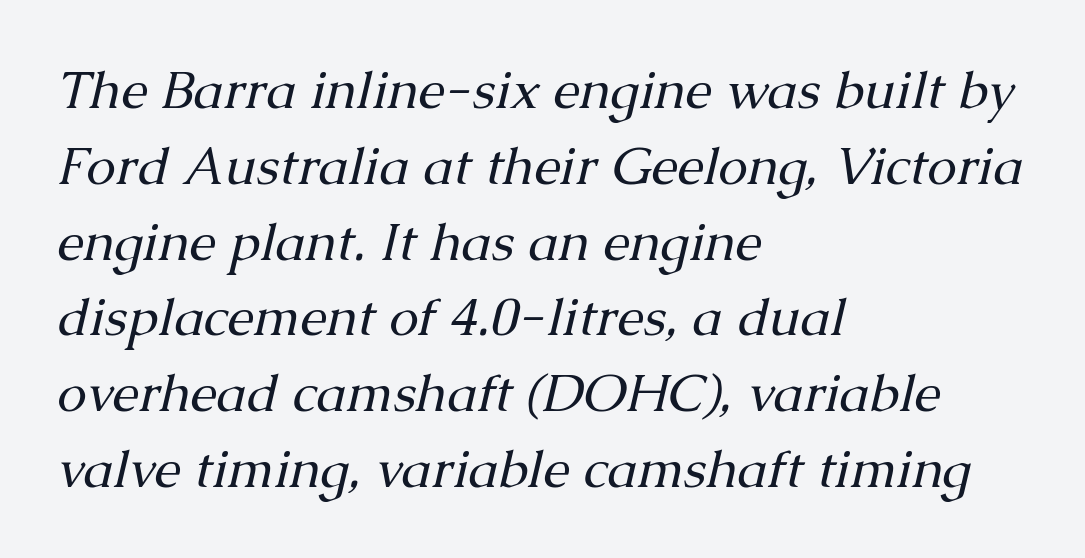
The image shows 53 px regular-weight serif type, italic (leaning right); set left-aligned, normal line spacing (1.43x), normal letter spacing, not underlined; medium stroke contrast and a medium x-height.
